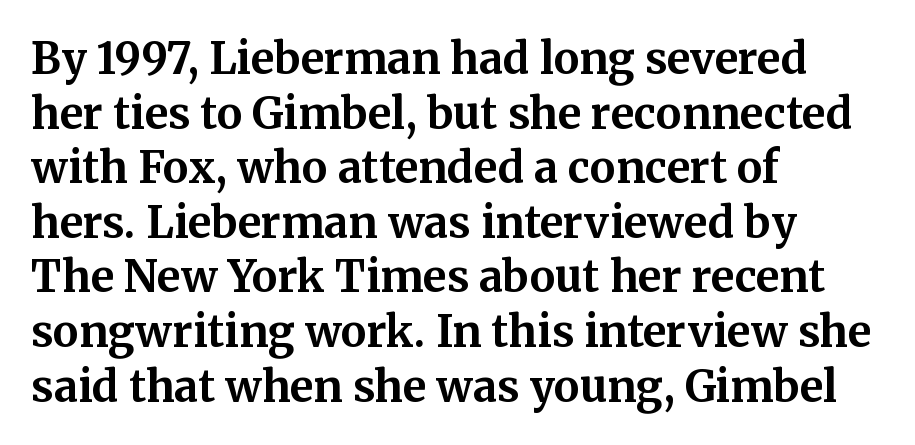
{"serif": "yes", "italic": "no", "bold": "yes", "weight": "bold", "width": "normal", "stroke_contrast": "medium", "x_height": "medium", "monospaced": "no", "underline": "no", "align": "left", "line_spacing": "normal", "line_spacing_ratio": 1.27, "letter_spacing": "normal", "letter_spacing_em": 0.0, "glyph_px": 43}
